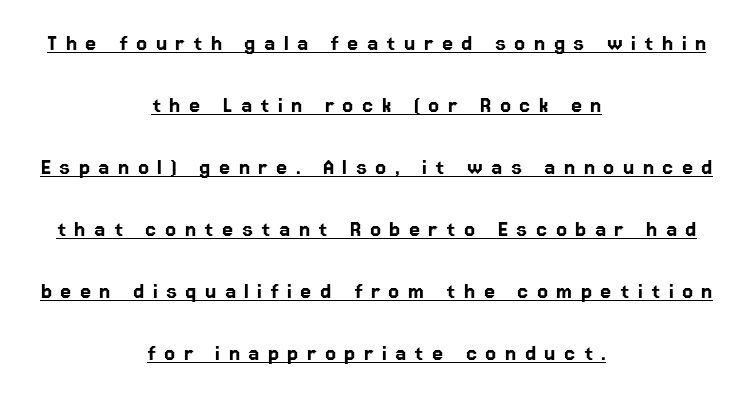
{"italic": "no", "underline": "yes", "align": "center", "line_spacing": "loose", "line_spacing_ratio": 2.48, "letter_spacing": "wide", "letter_spacing_em": 0.34, "glyph_px": 25}
